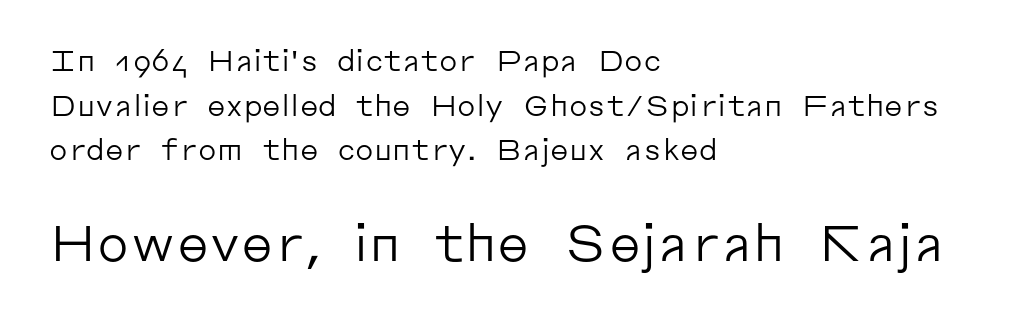
Does the lettering tilt? It doesn't — this is upright. A sans-serif font was chosen for this passage. Spacing between characters is what you'd get straight out of the box. Which margin do the lines hug? The left one — the right edge is uneven. Unbolded letterforms with no extra heft.
